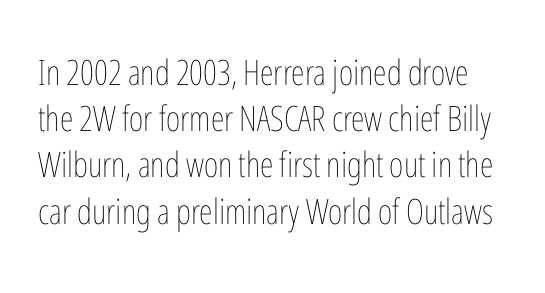
Nothing unusual about the tracking: characters are spaced as the font intends. Character widths vary here, with narrow letters taking less room than wide ones. Letters have the restrained weight of plain body copy at most. Descender tails drop into unmarked territory. Regular leading. Posture: upright roman.
